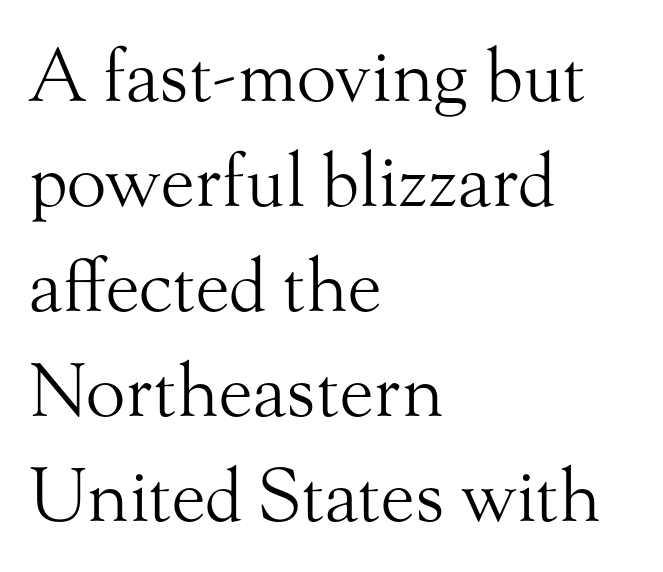
Characters remain perfectly vertical along every line. The string is rendered with underlining switched off. The rendering uses a moderate line-height, typical for paragraphs. Inter-character spacing is left at the font's built-in metrics.
